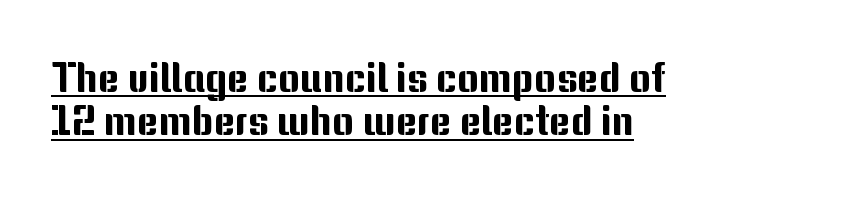
Serifs: no, the terminals of the letterforms are clean. Every stem runs plumb, perpendicular to the baseline. Between one letter and the next there's only the usual sliver of space. These characters rest on top of a visible drawn line. Compared with typical paragraphs, the rows here are closer together. The ragged edge is on the right, which tells us the setting is flush left.
